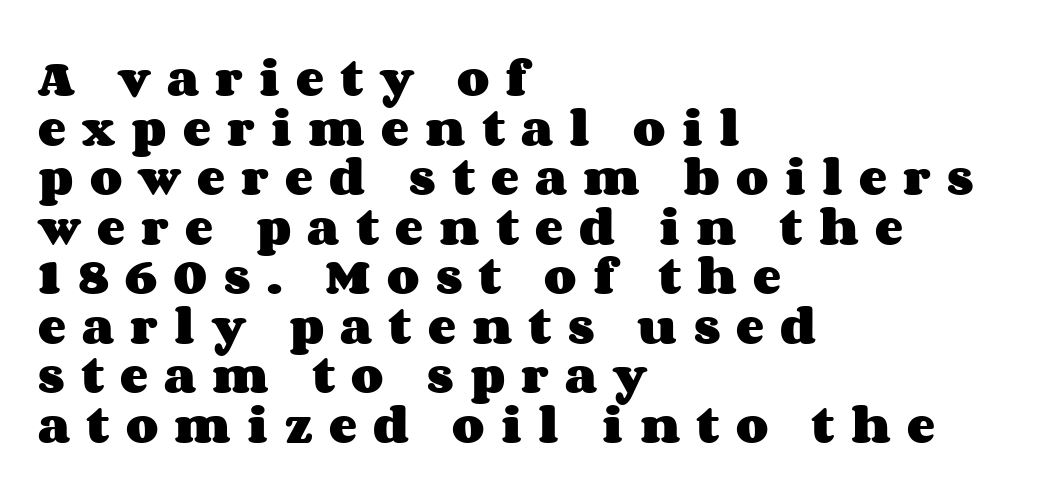
Unlike italic type, these characters show no tilt at all. What stands out about the letter spacing? Its width — letters are far apart. Is the type bold? Yes — the strokes are clearly thick and heavy. The typesetter chose a ragged-right arrangement here. Here the designer chose a conventional face with non-uniform glyph widths.
